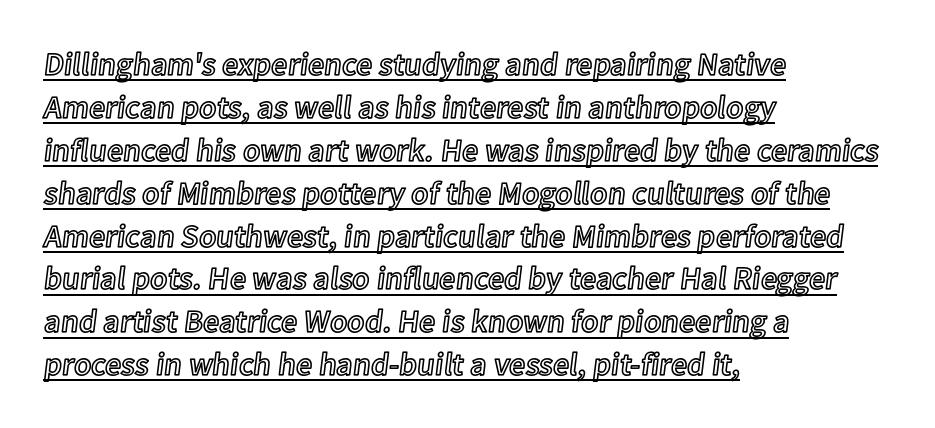
{"width": "normal", "x_height": "medium", "monospaced": "no", "underline": "yes", "align": "left", "line_spacing": "normal", "line_spacing_ratio": 1.34, "letter_spacing": "normal", "letter_spacing_em": 0.0, "glyph_px": 32}
